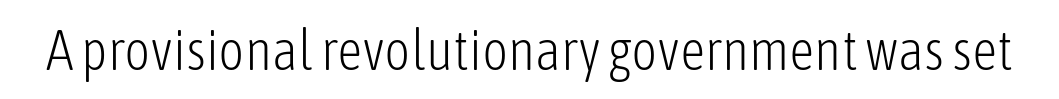
{"serif": "no", "italic": "no", "bold": "no", "weight": "light", "width": "condensed", "stroke_contrast": "low", "x_height": "medium", "monospaced": "no", "underline": "no", "letter_spacing": "normal", "letter_spacing_em": 0.0, "glyph_px": 56}
